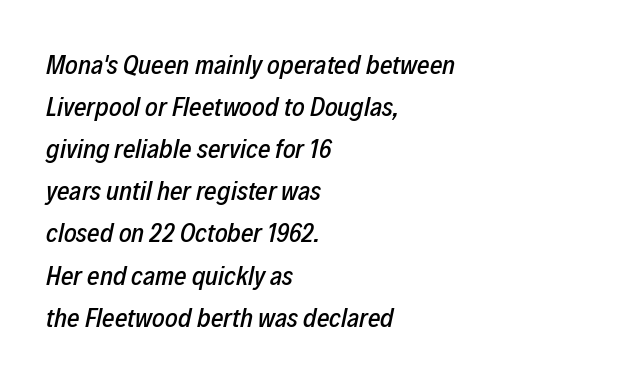
Line spacing here is normal. Type without underlining. There's an unmistakable incline to the writing here. There is no visible air inserted between adjacent glyphs. The rag falls on the right side of this text block.
